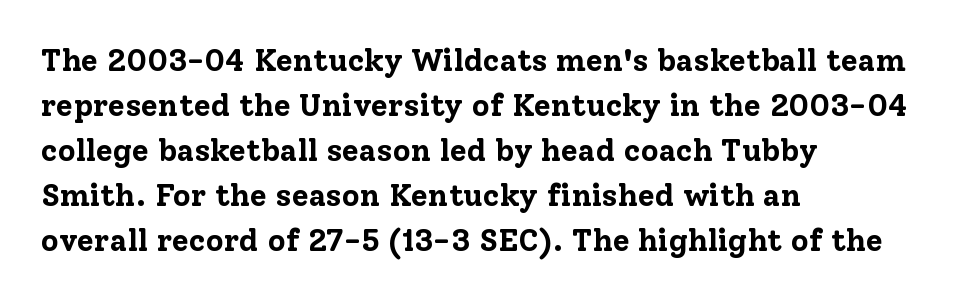
{"serif": "yes", "italic": "no", "bold": "yes", "weight": "bold", "width": "normal", "stroke_contrast": "low", "x_height": "medium", "monospaced": "no", "underline": "no", "align": "left", "line_spacing": "normal", "line_spacing_ratio": 1.45, "letter_spacing": "normal", "letter_spacing_em": 0.0, "glyph_px": 31}
